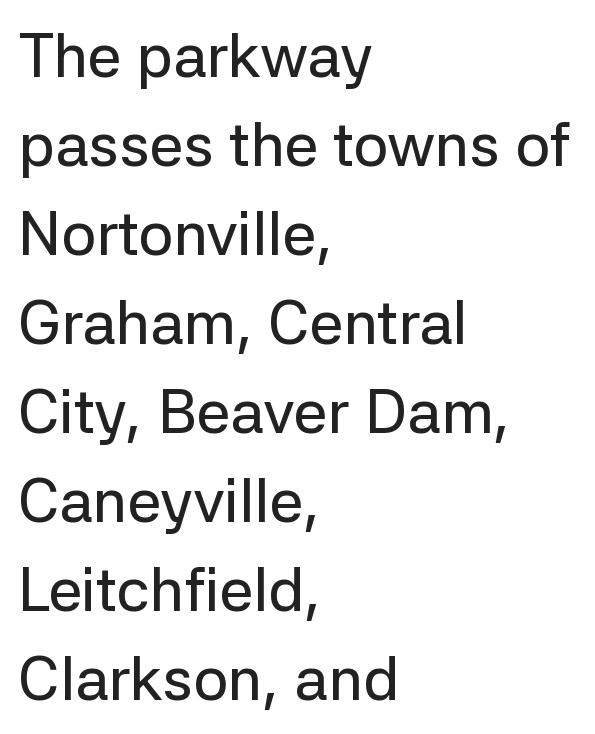
{"serif": "no", "italic": "no", "width": "normal", "stroke_contrast": "low", "x_height": "medium", "monospaced": "no", "underline": "no", "align": "left", "line_spacing": "normal", "line_spacing_ratio": 1.46, "letter_spacing": "normal", "letter_spacing_em": 0.0, "glyph_px": 61}
